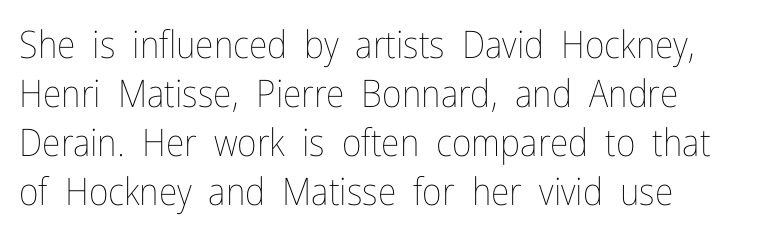
The image shows 38 px thin, condensed type, upright; set left-aligned, normal line spacing (1.29x), normal letter spacing, not underlined; low stroke contrast and a medium x-height.
